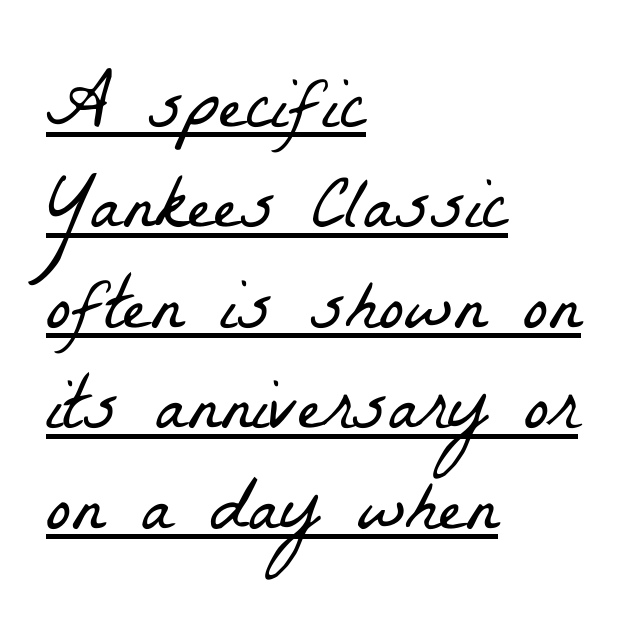
No heavy texture on the line: the type isn't bold. The face used here is seriffed, in the tradition of book romans. Looks like someone drew a line under every word here. Proportional: the letters do not fall into vertical columns. What stands out about the letter spacing? Nothing — it is the standard amount. The rendering anchors every line to the left-hand side.
